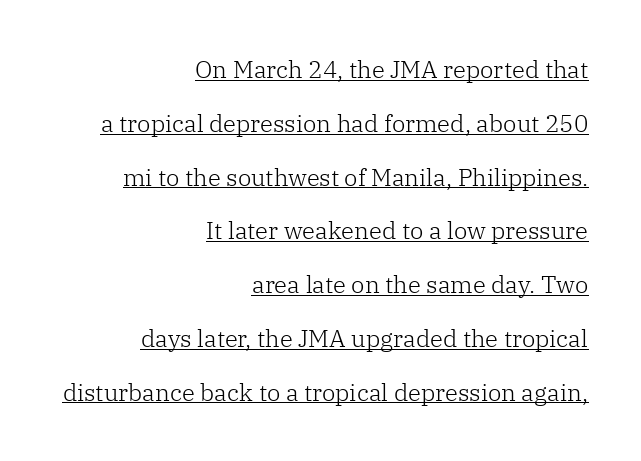
The image shows 24 px text type, upright; set right-aligned, loose line spacing (2.24x), normal letter spacing, underlined.
